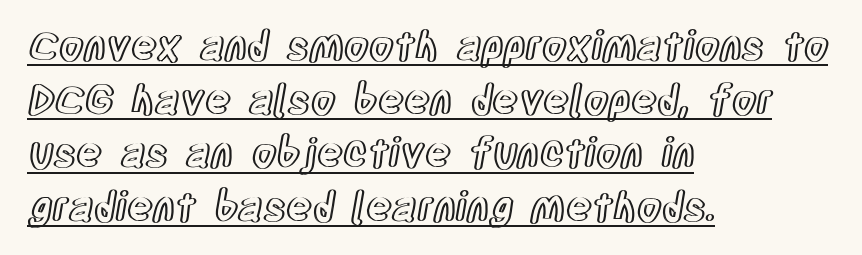
The image shows 40 px condensed type; set left-aligned, normal line spacing (1.34x), normal letter spacing, underlined; a large x-height.
